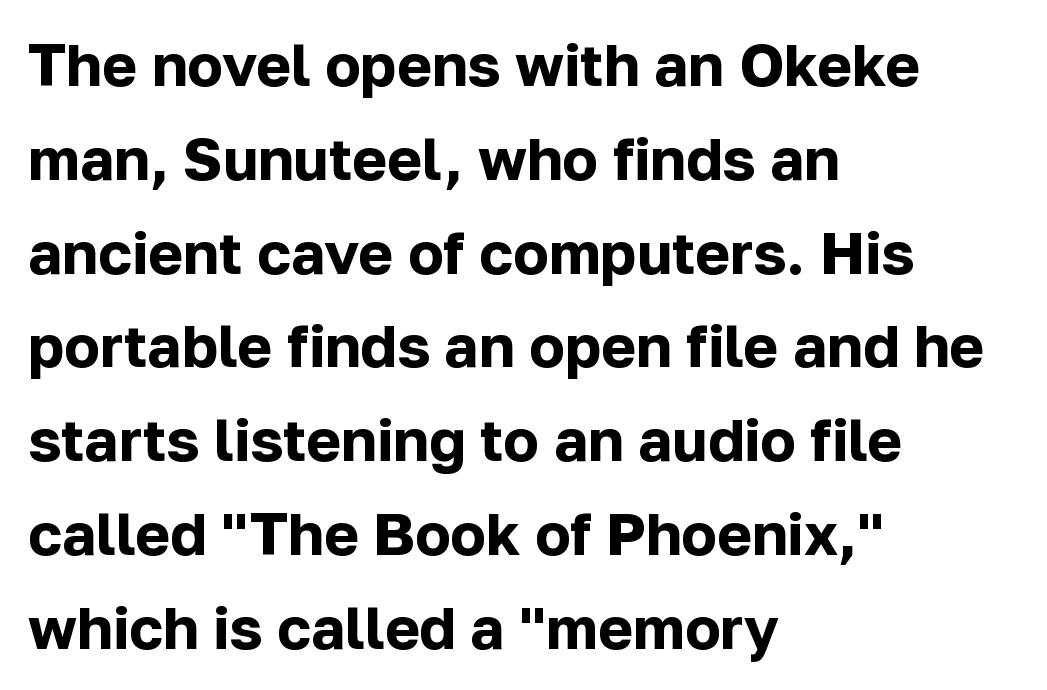
Q: Is the text bold? A: Yes.
Q: Is the text italic (slanted)? A: No, it is upright.
Q: Is the typeface a serif or a sans-serif typeface? A: Sans-serif.
Q: Is the text underlined? A: No.
Q: How is the paragraph aligned? A: Left-aligned.
Q: Is the spacing between letters normal or unusually wide? A: Normal.
Q: Is the spacing between lines tight, normal or loose? A: Normal.
Q: Width (condensed, normal, or wide)? A: Normal.
Q: Stroke contrast? A: Low.
Q: x-height? A: Medium.
Q: Monospaced? A: No.
